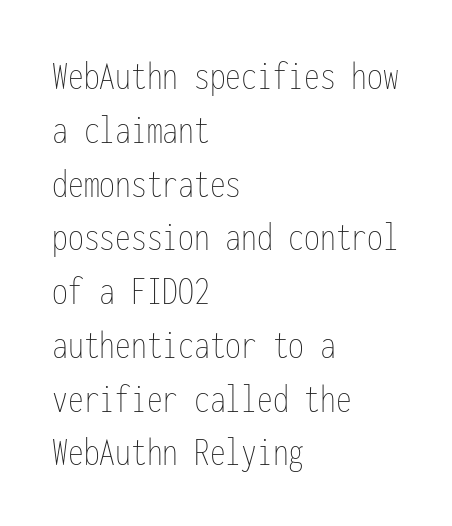
The image shows 42 px thin, condensed type, upright, monospaced; set left-aligned, normal line spacing (1.28x), normal letter spacing, not underlined; low stroke contrast and a medium x-height.
